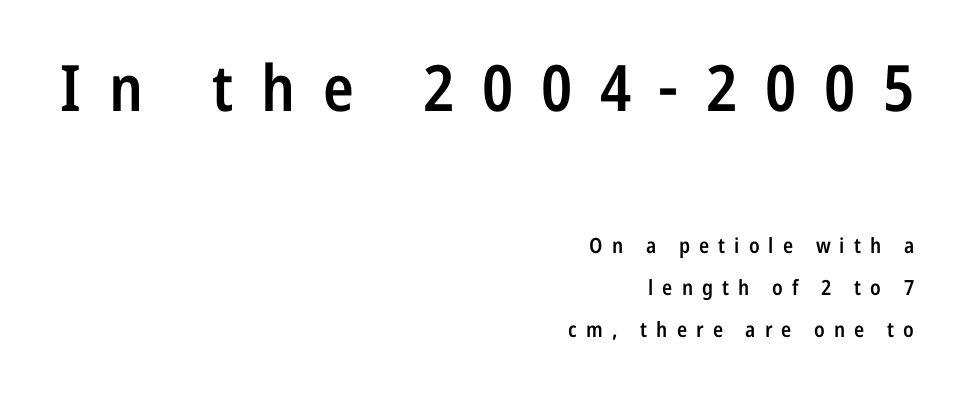
{"serif": "no", "italic": "no", "bold": "semi", "weight": "semibold", "width": "condensed", "stroke_contrast": "low", "x_height": "medium", "monospaced": "no", "underline": "no", "align": "right", "line_spacing": "loose", "line_spacing_ratio": 2.0, "letter_spacing": "wide", "letter_spacing_em": 0.43, "larger_block": "first", "size_ratio": 3.05, "glyph_px": 64}
